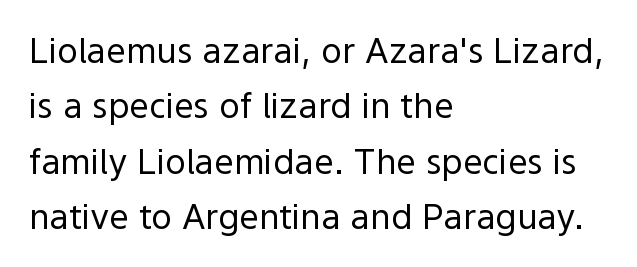
Q: Is the text bold? A: No.
Q: Is the text italic (slanted)? A: No, it is upright.
Q: Is the typeface a serif or a sans-serif typeface? A: Sans-serif.
Q: Is the text underlined? A: No.
Q: How is the paragraph aligned? A: Left-aligned.
Q: Is the spacing between letters normal or unusually wide? A: Normal.
Q: Is the spacing between lines tight, normal or loose? A: Normal.
Q: Width (condensed, normal, or wide)? A: Normal.
Q: x-height? A: Medium.
Q: Monospaced? A: No.
